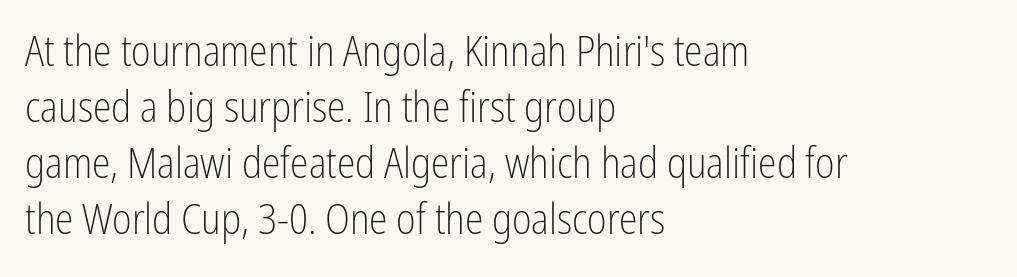
These lines are rendered in a variable-pitch font. These lines are set flush left with a ragged right edge. A light-to-regular cut is what we see here. Each word holds together tightly as a unit, with standard inter-letter gaps. A typesetter would mark this as roman, not italic.
